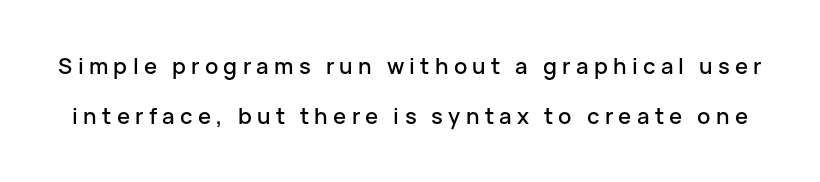
The baseline area is clear. Short note: letters widely spaced. If you drew a line through each stem, it would be perfectly vertical. Horizontal bands of white between lines are thick stripes.
